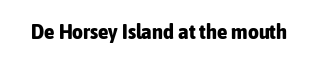
The letterforms sit shoulder to shoulder at normal distance. These lines were composed using upright roman letters. Check the space under the baseline: it is left empty. The sample has been set heavy, in full bold.
